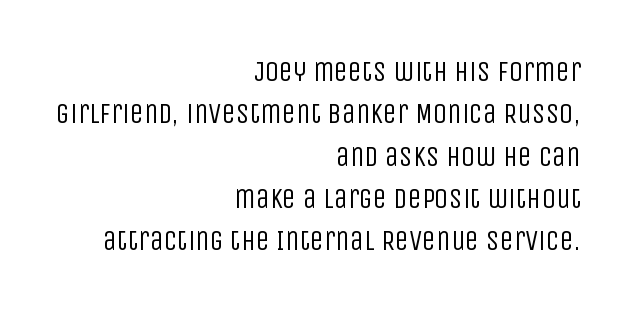
The image shows 28 px regular-weight, condensed sans-serif type, upright; set right-aligned, normal line spacing (1.51x), normal letter spacing, not underlined; low stroke contrast and a large x-height.
